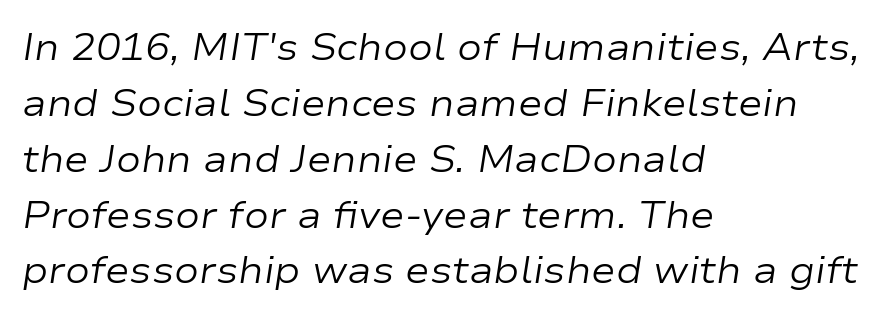
{"italic": "yes", "lean": "right", "slant_degrees": 9, "bold": "no", "weight": "regular", "width": "wide", "stroke_contrast": "low", "x_height": "medium", "monospaced": "no", "underline": "no", "align": "left", "line_spacing": "normal", "line_spacing_ratio": 1.51, "letter_spacing": "normal", "letter_spacing_em": 0.0, "glyph_px": 37}
